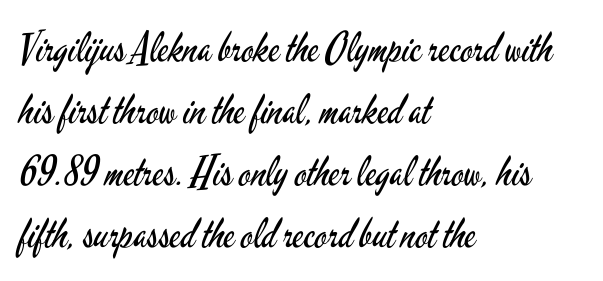
{"serif": "no", "bold": "no", "weight": "regular", "width": "condensed", "stroke_contrast": "low", "x_height": "small", "monospaced": "no", "underline": "no", "align": "left", "line_spacing": "normal", "line_spacing_ratio": 1.51, "letter_spacing": "normal", "letter_spacing_em": 0.0, "glyph_px": 41}
